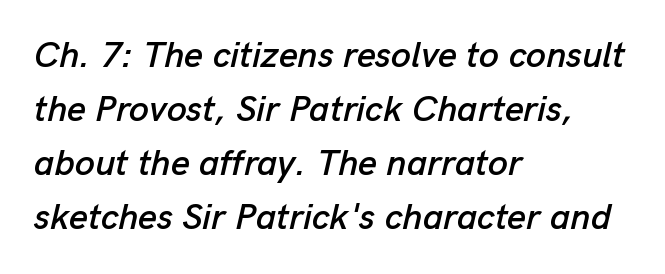
Spacing between characters is what you'd get straight out of the box. The specimen reads as italic at a glance. Decoration check: the copy has no underline. Interline gaps are of average width in this sample.
